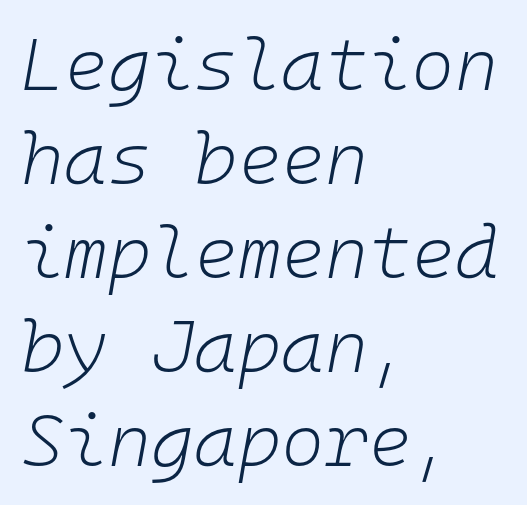
Q: Is the text bold? A: No.
Q: Is the text italic (slanted)? A: Yes, it leans right by about 10 degrees.
Q: Is the text underlined? A: No.
Q: How is the paragraph aligned? A: Left-aligned.
Q: Is the spacing between letters normal or unusually wide? A: Normal.
Q: Is the spacing between lines tight, normal or loose? A: Normal.
Q: Width (condensed, normal, or wide)? A: Normal.
Q: Stroke contrast? A: Low.
Q: x-height? A: Medium.
Q: Monospaced? A: Yes.
